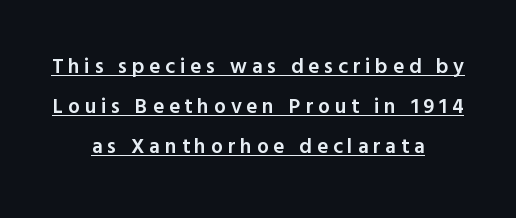
Q: Is the text bold? A: Semi-bold.
Q: Is the text italic (slanted)? A: No, it is upright.
Q: Is the text underlined? A: Yes.
Q: How is the paragraph aligned? A: Centered.
Q: Is the spacing between letters normal or unusually wide? A: Unusually wide.
Q: Is the spacing between lines tight, normal or loose? A: Loose.
